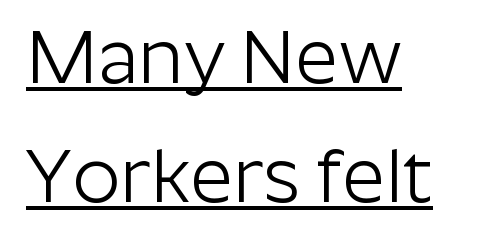
Q: Is the text bold? A: No.
Q: Is the text italic (slanted)? A: No, it is upright.
Q: Is the typeface a serif or a sans-serif typeface? A: Sans-serif.
Q: Is the text underlined? A: Yes.
Q: How is the paragraph aligned? A: Left-aligned.
Q: Is the spacing between letters normal or unusually wide? A: Normal.
Q: Is the spacing between lines tight, normal or loose? A: Normal.
Q: Width (condensed, normal, or wide)? A: Normal.
Q: Stroke contrast? A: Low.
Q: x-height? A: Medium.
Q: Monospaced? A: No.
